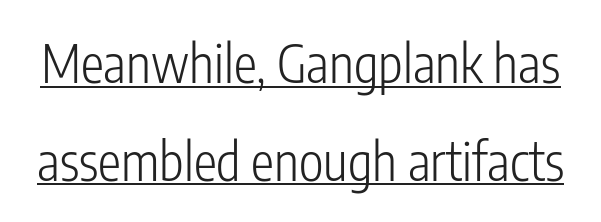
The image shows 52 px light, condensed sans-serif type, upright; set line spacing 1.88x, normal letter spacing, underlined; low stroke contrast and a medium x-height.
